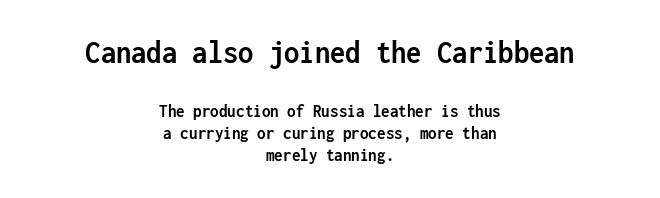
{"serif": "no", "italic": "no", "bold": "yes", "weight": "semibold", "width": "condensed", "stroke_contrast": "low", "x_height": "medium", "monospaced": "yes", "underline": "no", "align": "center", "line_spacing_ratio": 1.16, "letter_spacing": "normal", "letter_spacing_em": 0.0, "larger_block": "first", "size_ratio": 1.79, "glyph_px": 34}
